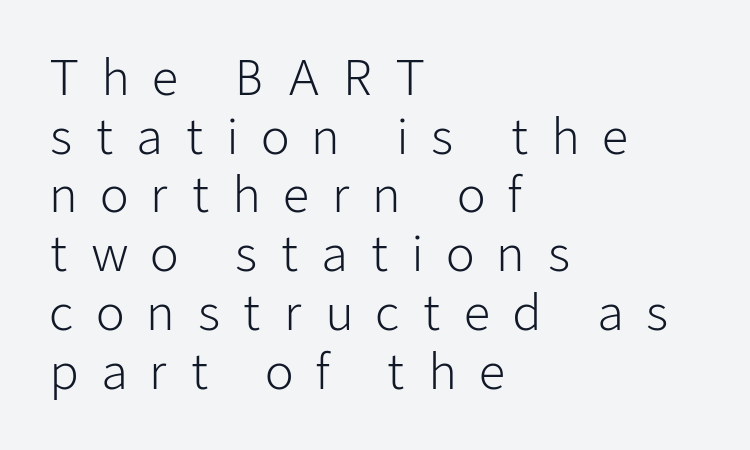
Q: Is the text bold? A: No.
Q: Is the text italic (slanted)? A: No, it is upright.
Q: Is the typeface a serif or a sans-serif typeface? A: Sans-serif.
Q: Is the text underlined? A: No.
Q: How is the paragraph aligned? A: Left-aligned.
Q: Is the spacing between letters normal or unusually wide? A: Unusually wide.
Q: Is the spacing between lines tight, normal or loose? A: Normal.
Q: Width (condensed, normal, or wide)? A: Normal.
Q: Stroke contrast? A: Low.
Q: x-height? A: Medium.
Q: Monospaced? A: No.
